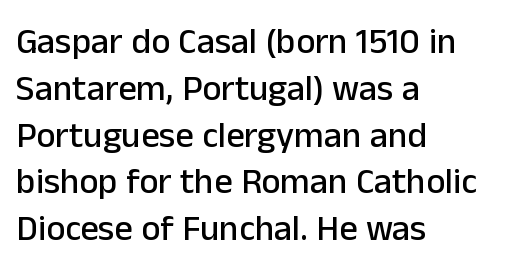
Q: Is the text italic (slanted)? A: No, it is upright.
Q: Is the typeface a serif or a sans-serif typeface? A: Sans-serif.
Q: Is the text underlined? A: No.
Q: How is the paragraph aligned? A: Left-aligned.
Q: Is the spacing between letters normal or unusually wide? A: Normal.
Q: Is the spacing between lines tight, normal or loose? A: Normal.
Q: Width (condensed, normal, or wide)? A: Normal.
Q: Stroke contrast? A: Low.
Q: x-height? A: Medium.
Q: Monospaced? A: No.
